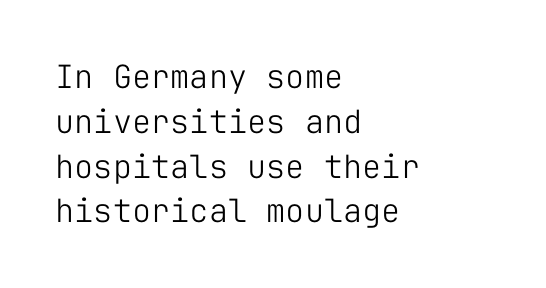
Q: Is the text bold? A: No.
Q: Is the text italic (slanted)? A: No, it is upright.
Q: Is the typeface a serif or a sans-serif typeface? A: Sans-serif.
Q: Is the text underlined? A: No.
Q: How is the paragraph aligned? A: Left-aligned.
Q: Is the spacing between letters normal or unusually wide? A: Normal.
Q: Is the spacing between lines tight, normal or loose? A: Normal.
Q: Width (condensed, normal, or wide)? A: Normal.
Q: Stroke contrast? A: Low.
Q: x-height? A: Medium.
Q: Monospaced? A: Yes.
